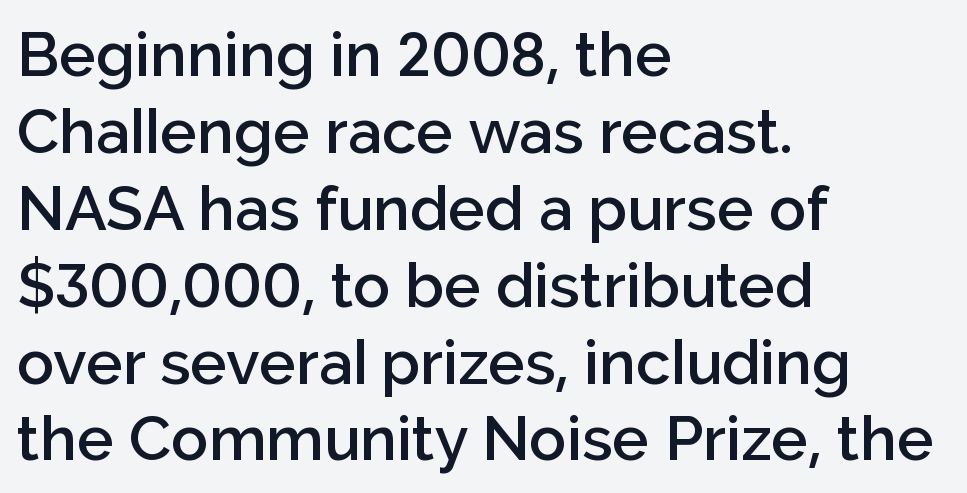
Q: Is the text bold? A: Semi-bold.
Q: Is the text italic (slanted)? A: No, it is upright.
Q: Is the typeface a serif or a sans-serif typeface? A: Sans-serif.
Q: Is the text underlined? A: No.
Q: How is the paragraph aligned? A: Left-aligned.
Q: Is the spacing between letters normal or unusually wide? A: Normal.
Q: Width (condensed, normal, or wide)? A: Normal.
Q: Stroke contrast? A: Low.
Q: x-height? A: Medium.
Q: Monospaced? A: No.
